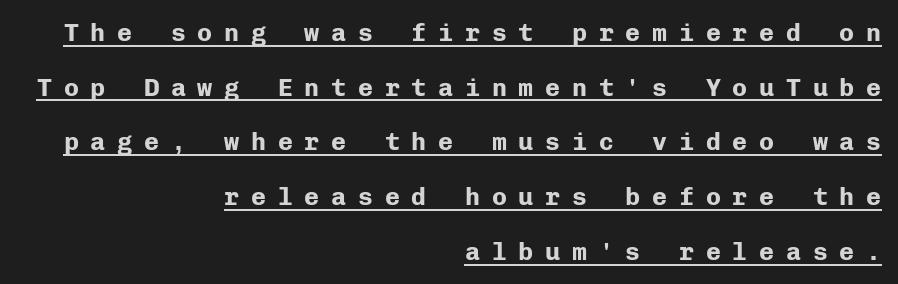
{"italic": "no", "bold": "yes", "underline": "yes", "align": "right", "line_spacing": "loose", "line_spacing_ratio": 2.19, "letter_spacing": "wide", "letter_spacing_em": 0.47, "glyph_px": 25}
